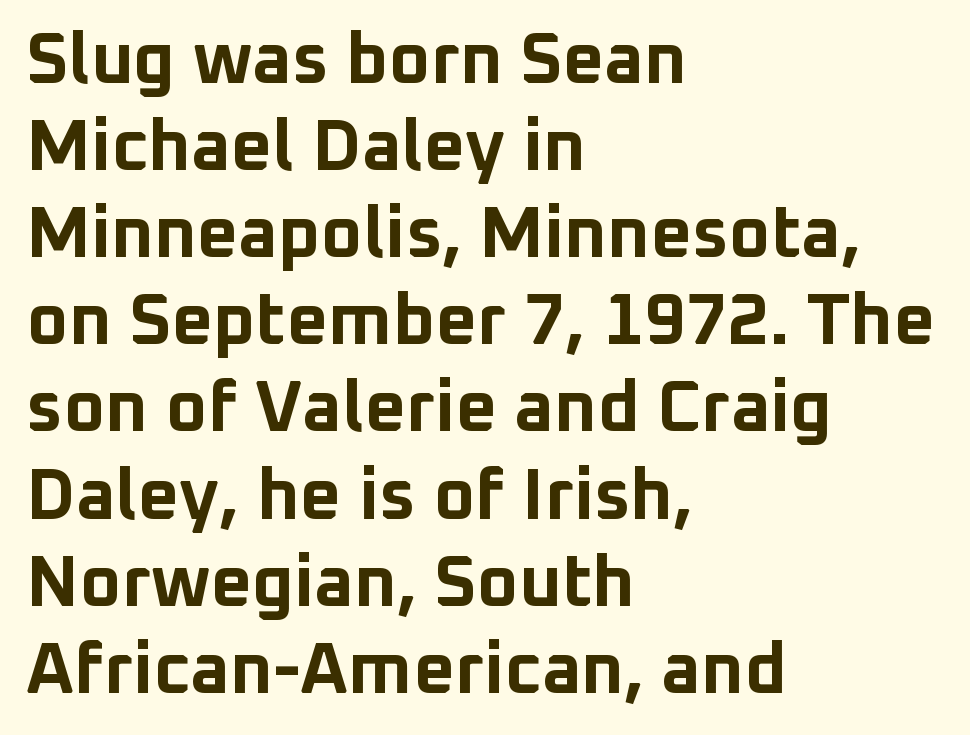
The image shows 72 px bold sans-serif type, upright; set left-aligned, line spacing 1.21x, normal letter spacing, not underlined; low stroke contrast and a medium x-height.
